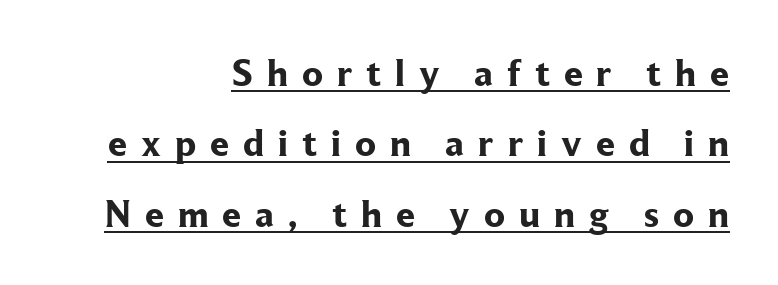
This is roman type, the default non-slanted kind. The font family rendered here belongs to the serif group. Here the designer chose a conventional face with non-uniform glyph widths. Tracking here is generous; glyphs stand well apart from one another.
